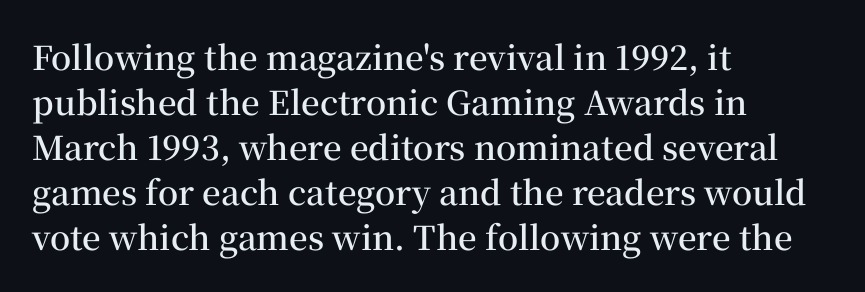
The image shows 33 px semibold serif type, upright; set left-aligned, normal line spacing (1.36x), normal letter spacing, not underlined; medium stroke contrast and a medium x-height.
